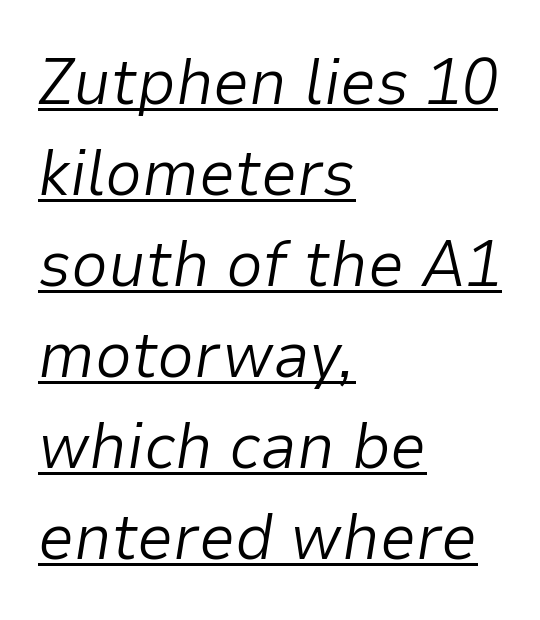
The image shows 65 px light type, italic (leaning right); set left-aligned, normal line spacing (1.4x), normal letter spacing, underlined; low stroke contrast and a medium x-height.
